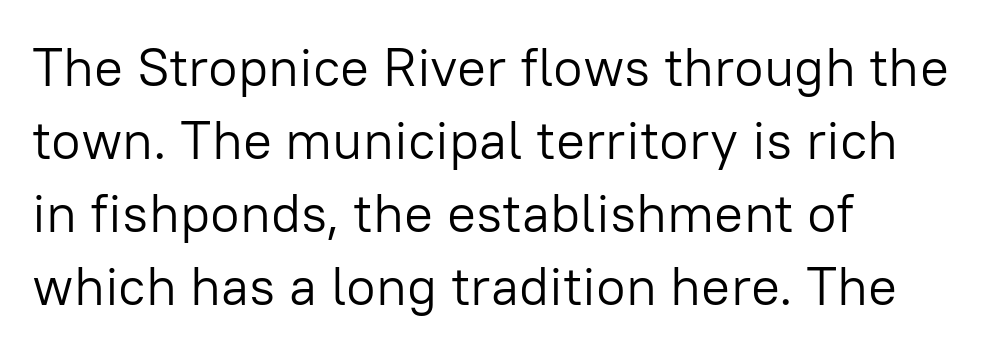
Q: Is the text bold? A: No.
Q: Is the text italic (slanted)? A: No, it is upright.
Q: Is the typeface a serif or a sans-serif typeface? A: Sans-serif.
Q: Is the text underlined? A: No.
Q: How is the paragraph aligned? A: Left-aligned.
Q: Is the spacing between letters normal or unusually wide? A: Normal.
Q: Is the spacing between lines tight, normal or loose? A: Normal.
Q: Width (condensed, normal, or wide)? A: Normal.
Q: Stroke contrast? A: Low.
Q: x-height? A: Medium.
Q: Monospaced? A: No.
